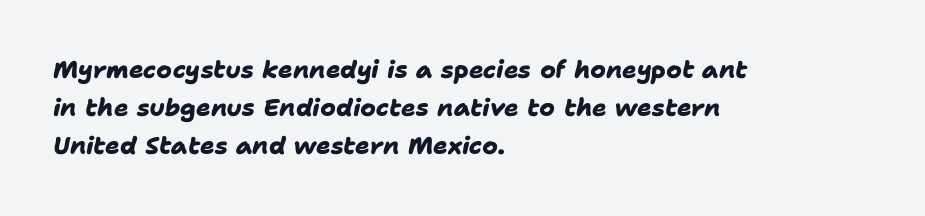
Q: Is the text bold? A: Yes.
Q: Is the text underlined? A: No.
Q: How is the paragraph aligned? A: Left-aligned.
Q: Is the spacing between letters normal or unusually wide? A: Normal.
Q: Is the spacing between lines tight, normal or loose? A: Normal.
